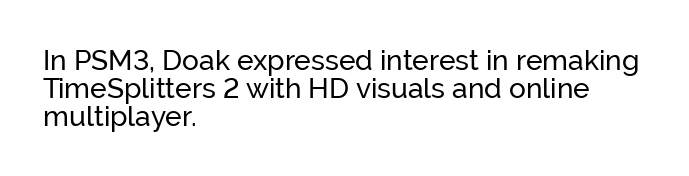
{"serif": "no", "italic": "no", "bold": "no", "weight": "regular", "width": "normal", "stroke_contrast": "low", "x_height": "medium", "monospaced": "no", "underline": "no", "align": "left", "line_spacing": "tight", "line_spacing_ratio": 1.0, "letter_spacing": "normal", "letter_spacing_em": 0.0, "glyph_px": 28}
